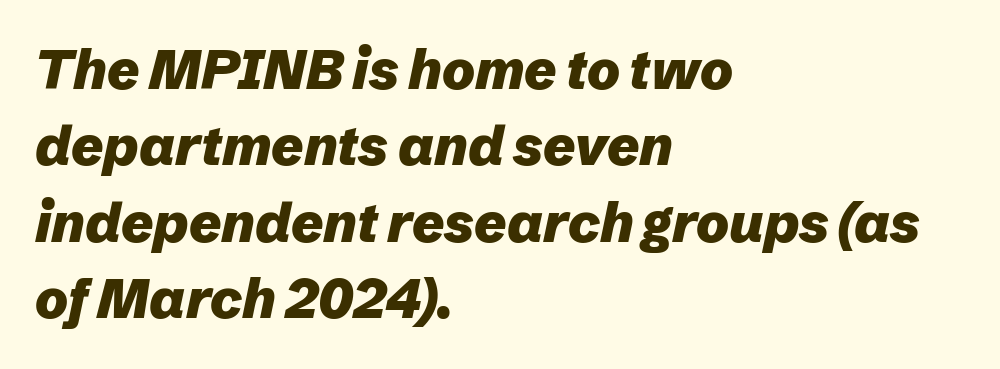
The image shows 55 px heavy type, italic (leaning right); set left-aligned, normal line spacing (1.39x), normal letter spacing, not underlined; low stroke contrast and a medium x-height.
